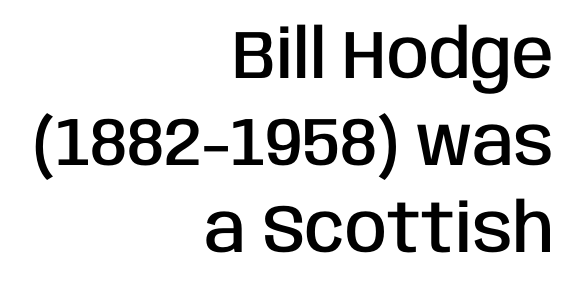
Q: Is the text bold? A: Semi-bold.
Q: Is the text italic (slanted)? A: No, it is upright.
Q: Is the typeface a serif or a sans-serif typeface? A: Sans-serif.
Q: Is the text underlined? A: No.
Q: How is the paragraph aligned? A: Right-aligned.
Q: Is the spacing between letters normal or unusually wide? A: Normal.
Q: Is the spacing between lines tight, normal or loose? A: Normal.
Q: Width (condensed, normal, or wide)? A: Condensed.
Q: Stroke contrast? A: Low.
Q: x-height? A: Large.
Q: Monospaced? A: No.
